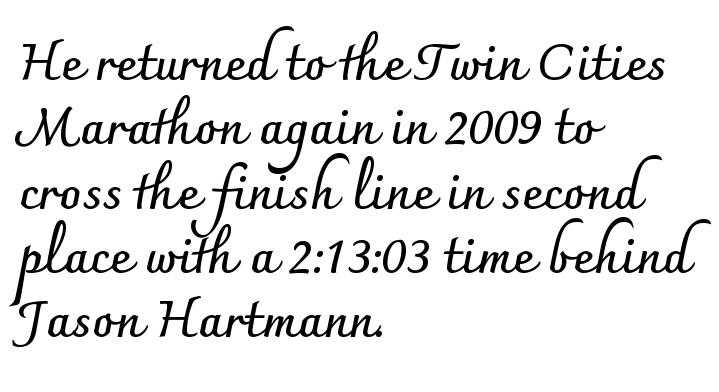
Honestly, the row spacing looks completely unremarkable. There is no visible air inserted between adjacent glyphs. Here the designer chose a conventional face with non-uniform glyph widths. Check under the words: just untouched page.
